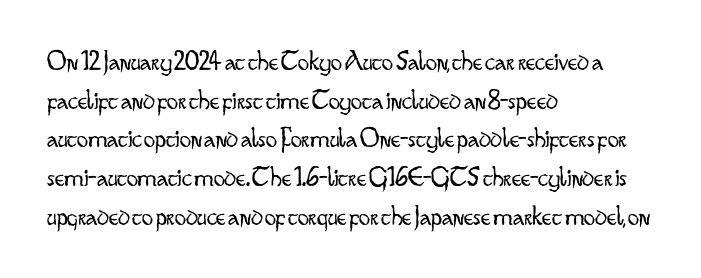
Q: Is the text bold? A: No.
Q: Is the text italic (slanted)? A: No, it is upright.
Q: Is the typeface a serif or a sans-serif typeface? A: Sans-serif.
Q: Is the text underlined? A: No.
Q: How is the paragraph aligned? A: Left-aligned.
Q: Is the spacing between letters normal or unusually wide? A: Normal.
Q: Is the spacing between lines tight, normal or loose? A: Normal.
Q: Width (condensed, normal, or wide)? A: Condensed.
Q: Stroke contrast? A: Low.
Q: x-height? A: Small.
Q: Monospaced? A: No.
